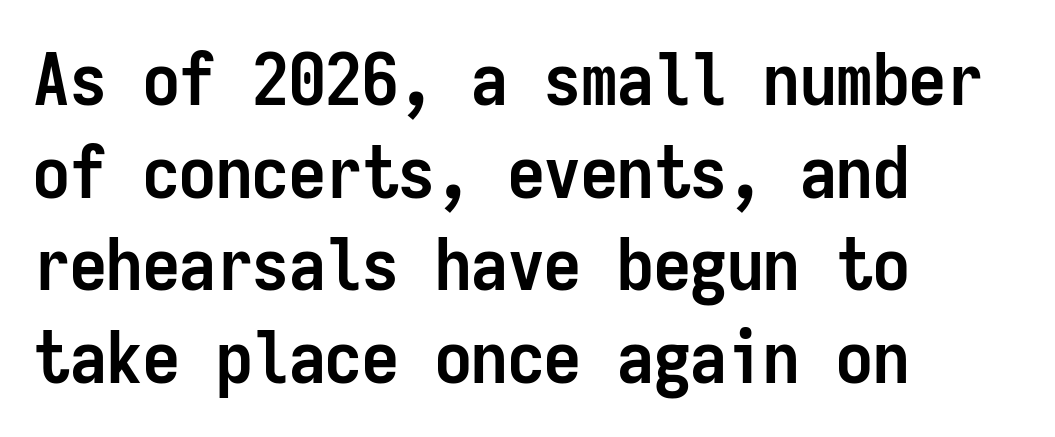
This block has exactly the height ordinary leading produces. Italic? Not at all — the glyphs are vertical. Looks like terminal output: every glyph gets an equal slot. The typesetting leans heavy: a genuine bold. Descenders are the only things crossing below the line. Line beginnings align vertically; line endings do not.
